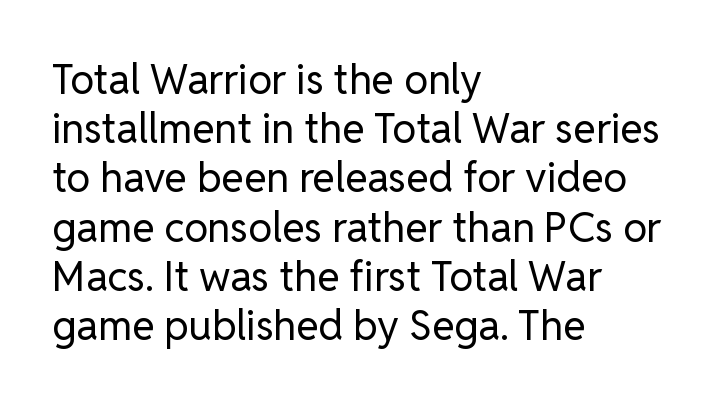
Weight: regular or lighter. These lines are set flush left with a ragged right edge. Check under the words: just untouched page. Upright lettering throughout. Character widths vary here, with narrow letters taking less room than wide ones. Does extra space separate the letters? No, they use regular spacing.
